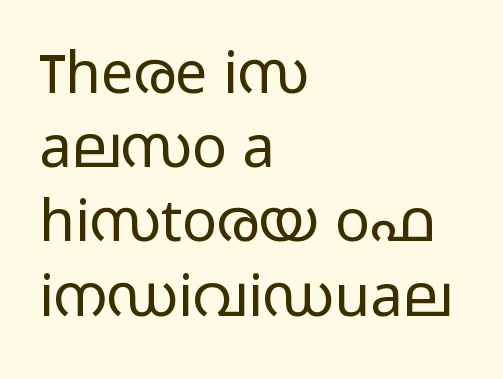
Q: Is the text bold? A: No.
Q: Is the text italic (slanted)? A: No, it is upright.
Q: Is the typeface a serif or a sans-serif typeface? A: Sans-serif.
Q: Is the text underlined? A: No.
Q: How is the paragraph aligned? A: Left-aligned.
Q: Is the spacing between letters normal or unusually wide? A: Normal.
Q: Is the spacing between lines tight, normal or loose? A: Normal.
Q: Width (condensed, normal, or wide)? A: Wide.
Q: Stroke contrast? A: Low.
Q: x-height? A: Medium.
Q: Monospaced? A: No.
